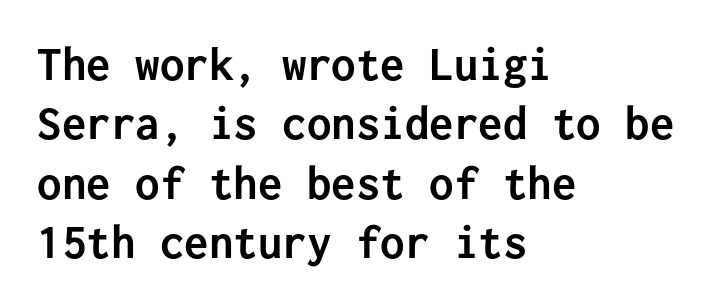
The image shows 49 px semibold sans-serif type, upright, monospaced; set left-aligned, line spacing 1.21x, normal letter spacing, not underlined; low stroke contrast and a medium x-height.
